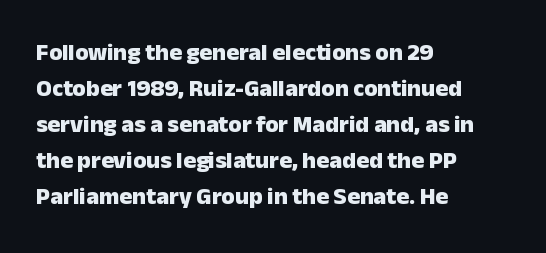
{"italic": "no", "bold": "yes", "underline": "no", "align": "left", "line_spacing": "normal", "line_spacing_ratio": 1.5, "letter_spacing": "normal", "letter_spacing_em": 0.0, "glyph_px": 24}
